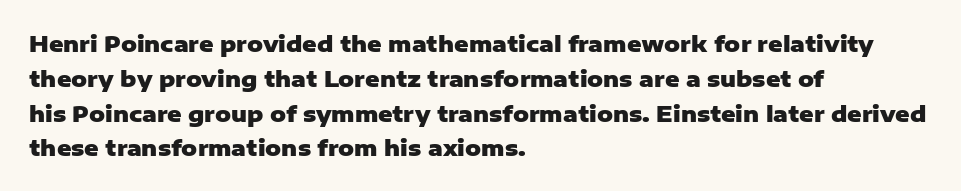
The image shows 22 px bold type, upright; set left-aligned, normal line spacing (1.58x), normal letter spacing, not underlined.
